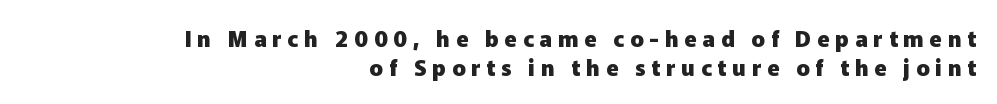
Q: Is the text bold? A: Yes.
Q: Is the text italic (slanted)? A: No, it is upright.
Q: Is the text underlined? A: No.
Q: How is the paragraph aligned? A: Right-aligned.
Q: Is the spacing between letters normal or unusually wide? A: Unusually wide.
Q: Is the spacing between lines tight, normal or loose? A: Normal.
